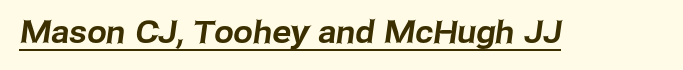
The image shows 31 px sans-serif type; set normal letter spacing, underlined; low stroke contrast and a medium x-height.
